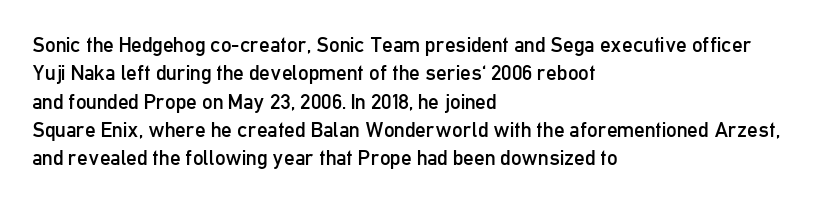
The image shows 21 px text type, upright; set left-aligned, normal line spacing (1.35x), normal letter spacing, not underlined.
